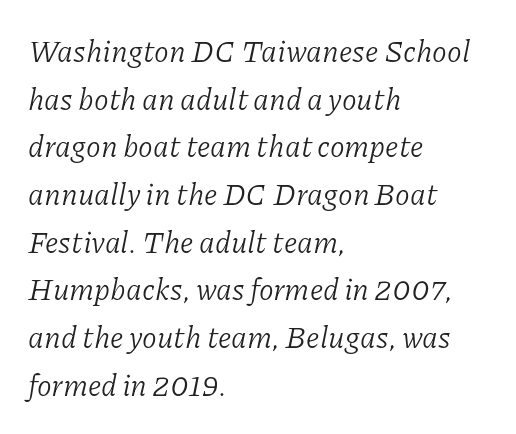
{"serif": "yes", "italic": "yes", "lean": "right", "slant_degrees": 11, "bold": "no", "weight": "light", "width": "normal", "stroke_contrast": "low", "x_height": "medium", "monospaced": "no", "underline": "no", "align": "left", "line_spacing": "normal", "line_spacing_ratio": 1.59, "letter_spacing": "normal", "letter_spacing_em": 0.0, "glyph_px": 30}
